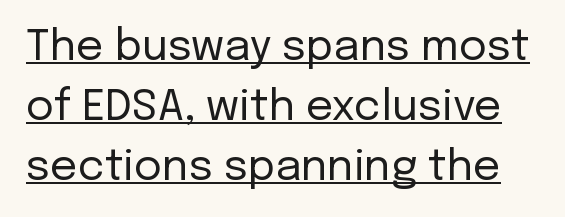
Letter spacing: default. Weight: not bold — regular or lighter. A typographer would call this underscored text. The rendering uses natural spacing where letterforms have individual widths.
